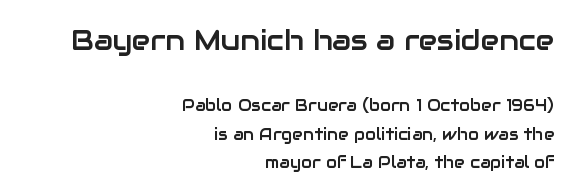
This rendering features lettering with no underline. Caption: multi-line text, flush right, ragged left. This rendering leaves character spacing at its baseline value. Style check: upright.
